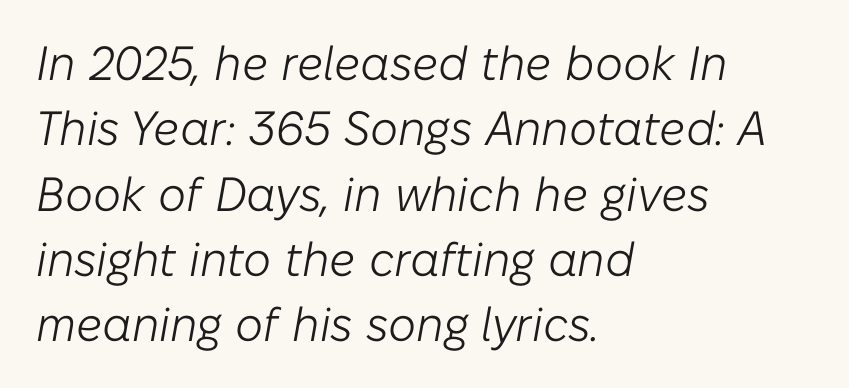
{"italic": "yes", "lean": "right", "slant_degrees": 10, "bold": "no", "weight": "light", "width": "normal", "stroke_contrast": "low", "x_height": "medium", "monospaced": "no", "underline": "no", "align": "left", "line_spacing": "normal", "line_spacing_ratio": 1.36, "letter_spacing": "normal", "letter_spacing_em": 0.0, "glyph_px": 48}
